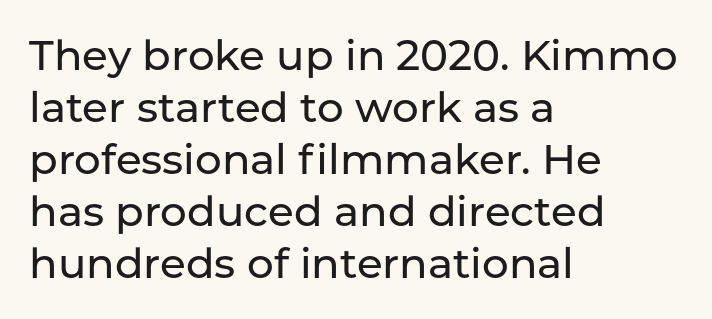
{"serif": "no", "italic": "no", "width": "normal", "stroke_contrast": "low", "x_height": "medium", "monospaced": "no", "underline": "no", "align": "left", "line_spacing_ratio": 1.24, "letter_spacing": "normal", "letter_spacing_em": 0.0, "glyph_px": 42}
